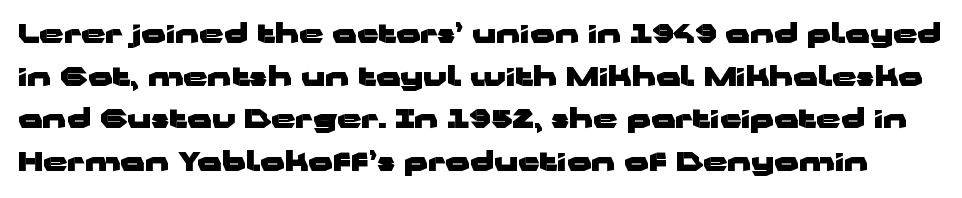
Weight: bold. The type sits square on the baseline with zero lean. A clean baseline with only descenders dipping below it. Regular leading. Tracking value appears to be zero — textbook default spacing.
